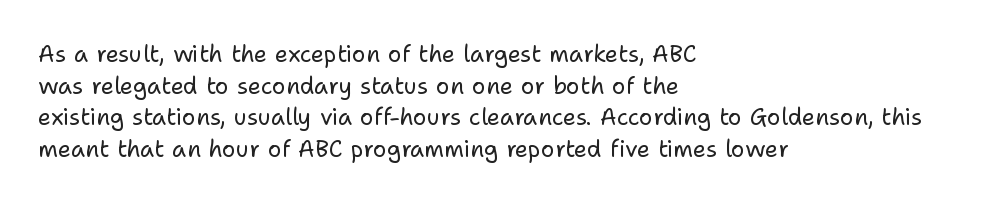
The strokes are not fattened; the text isn't bold. Beneath every word, the page is bare. Every row of glyphs begins at an identical x-position on the left. In terms of posture, this sample is upright.
